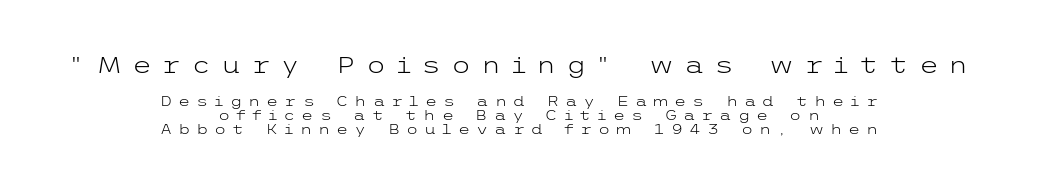
Q: Is the text bold? A: No.
Q: Is the text italic (slanted)? A: No, it is upright.
Q: Is the text underlined? A: No.
Q: How is the paragraph aligned? A: Centered.
Q: Is the spacing between letters normal or unusually wide? A: Unusually wide.
Q: Is the spacing between lines tight, normal or loose? A: Tight.
Q: Which block of text is set in a larger size, the first (top) or the second (bottom)? A: The first (top) one.
